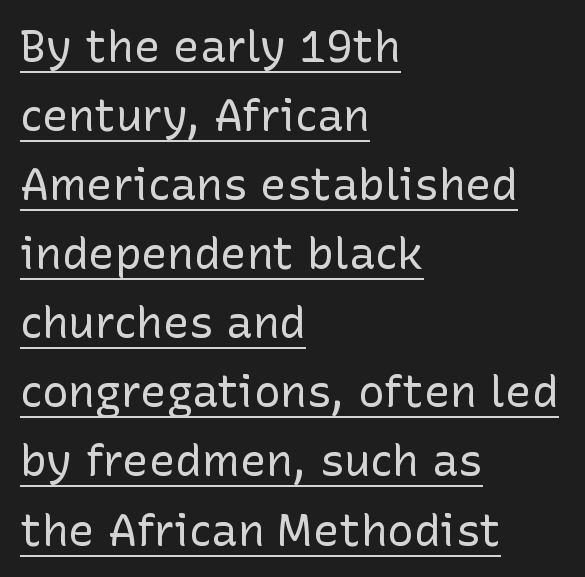
{"serif": "no", "italic": "no", "bold": "no", "weight": "regular", "width": "normal", "stroke_contrast": "low", "x_height": "medium", "monospaced": "no", "underline": "yes", "align": "left", "line_spacing": "normal", "line_spacing_ratio": 1.57, "letter_spacing": "normal", "letter_spacing_em": 0.0, "glyph_px": 44}
